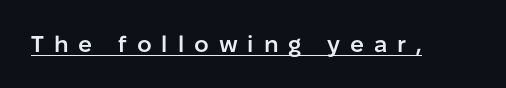
{"italic": "no", "bold": "semi", "underline": "yes", "letter_spacing": "wide", "letter_spacing_em": 0.43, "glyph_px": 23}
